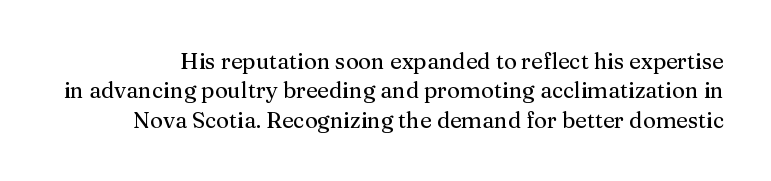
Q: Is the text italic (slanted)? A: No, it is upright.
Q: Is the text underlined? A: No.
Q: Is the spacing between letters normal or unusually wide? A: Normal.
Q: Is the spacing between lines tight, normal or loose? A: Normal.
